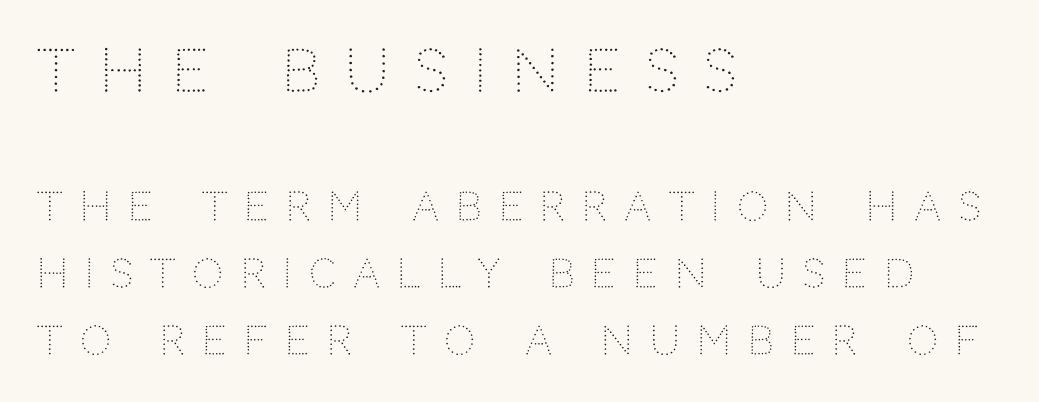
{"serif": "no", "italic": "no", "bold": "no", "weight": "light", "width": "normal", "stroke_contrast": "low", "x_height": "large", "monospaced": "no", "underline": "no", "align": "left", "line_spacing_ratio": 1.72, "letter_spacing": "wide", "letter_spacing_em": 0.44, "larger_block": "first", "size_ratio": 1.49, "glyph_px": 58}
